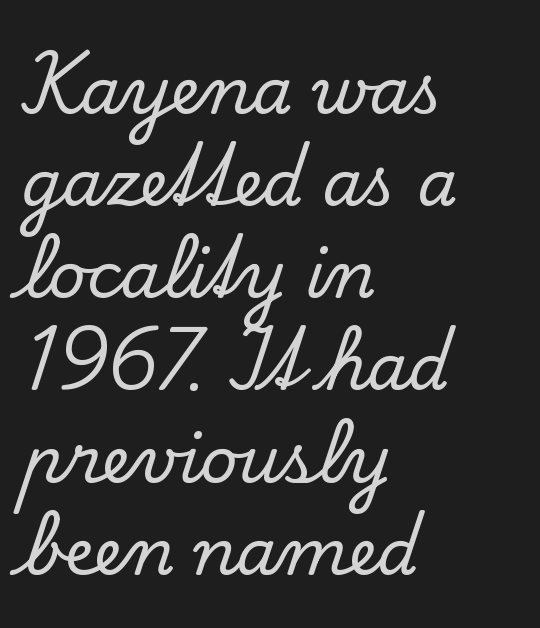
The font family rendered here belongs to the serif group. Is this a fixed-width face? No — the glyphs have proportional, varying widths. Quick note: interline space is typical. The specimen omits any rule beneath the text block's lines. These lines are set flush left with a ragged right edge.
